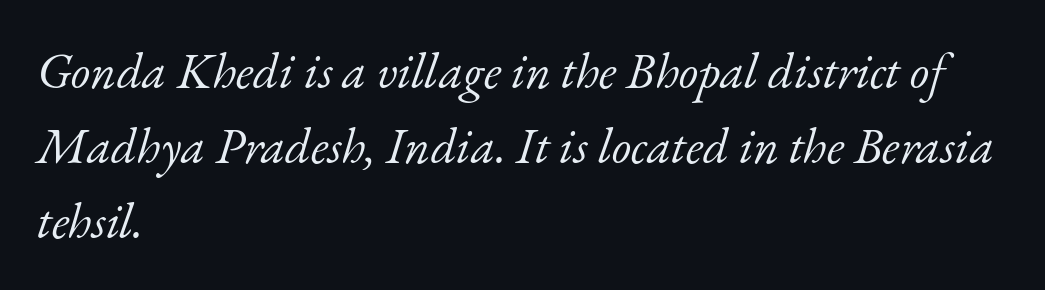
The image shows 50 px light serif type, italic (leaning right); set left-aligned, normal line spacing (1.5x), normal letter spacing, not underlined; low stroke contrast and a small x-height.
